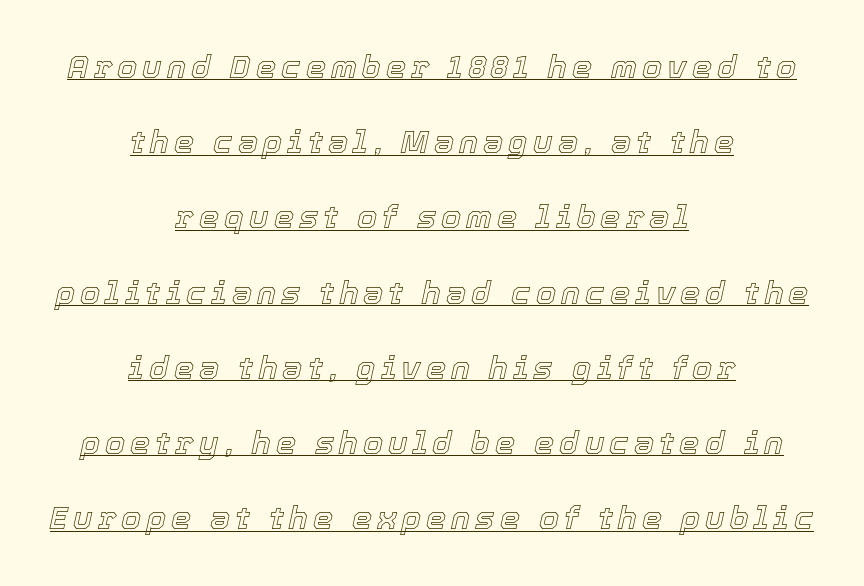
Line spacing here is loose. Alignment: centered. The string is rendered with underlining switched on. Looks like regular typesetting: each glyph gets only the width it needs. In terms of posture, this sample is oblique.
